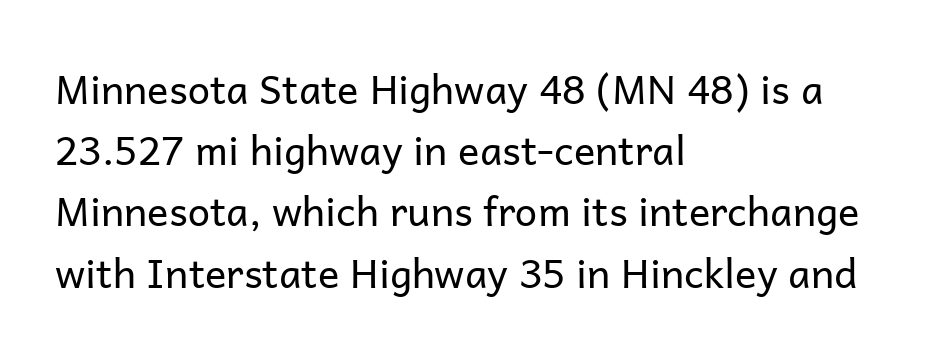
Q: Is the text bold? A: No.
Q: Is the text italic (slanted)? A: No, it is upright.
Q: Is the typeface a serif or a sans-serif typeface? A: Sans-serif.
Q: Is the text underlined? A: No.
Q: How is the paragraph aligned? A: Left-aligned.
Q: Is the spacing between letters normal or unusually wide? A: Normal.
Q: Is the spacing between lines tight, normal or loose? A: Normal.
Q: Width (condensed, normal, or wide)? A: Normal.
Q: Stroke contrast? A: Low.
Q: x-height? A: Medium.
Q: Monospaced? A: No.
